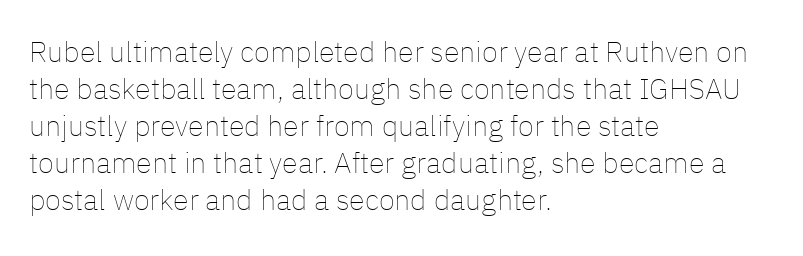
The image shows 29 px thin type, upright; set left-aligned, normal line spacing (1.28x), normal letter spacing, not underlined; low stroke contrast and a medium x-height.
